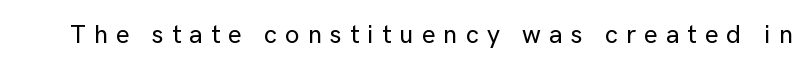
The image shows 26 px text type, upright; set unusually wide letter spacing (+0.31 em), not underlined.
